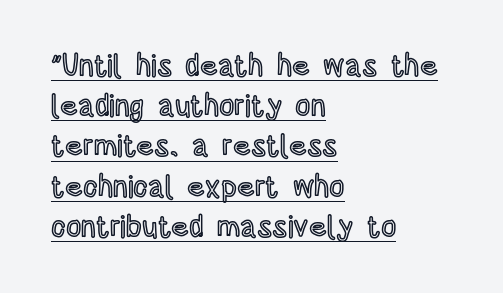
The image shows 30 px condensed type, upright; set left-aligned, normal line spacing (1.34x), normal letter spacing, underlined; a large x-height.
